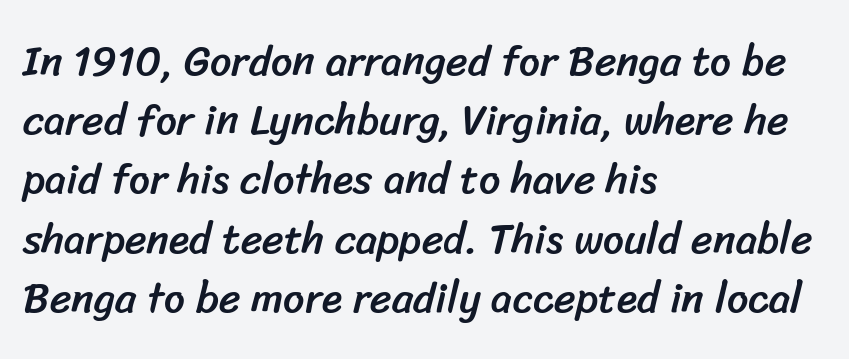
Serifs: no, the terminals of the letterforms are clean. This sample is left-justified, so line endings fall wherever the words run out. Baseline-to-baseline distance is the conventional proportion of letter height. You could not count columns in this text — the font is proportionally spaced. Any mark beneath the type? The region is blank. Tracking here is standard; glyphs follow each other at the usual distance.
